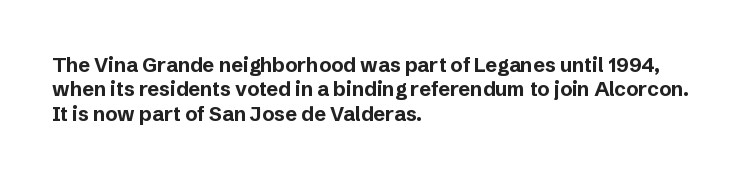
Q: Is the text bold? A: Yes.
Q: Is the text italic (slanted)? A: No, it is upright.
Q: Is the text underlined? A: No.
Q: How is the paragraph aligned? A: Left-aligned.
Q: Is the spacing between letters normal or unusually wide? A: Normal.
